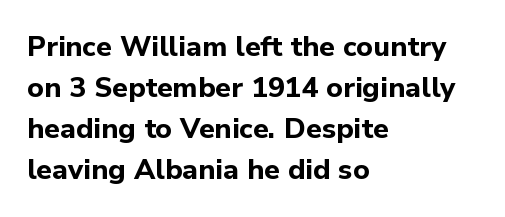
{"serif": "no", "italic": "no", "bold": "yes", "weight": "bold", "width": "normal", "stroke_contrast": "low", "x_height": "medium", "monospaced": "no", "underline": "no", "align": "left", "line_spacing": "normal", "line_spacing_ratio": 1.47, "letter_spacing": "normal", "letter_spacing_em": 0.0, "glyph_px": 28}
